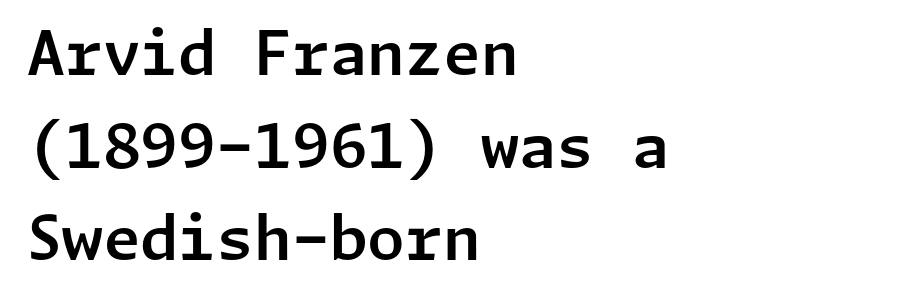
The image shows 61 px sans-serif type, upright; set left-aligned, normal line spacing (1.52x), normal letter spacing, not underlined; low stroke contrast and a medium x-height.
